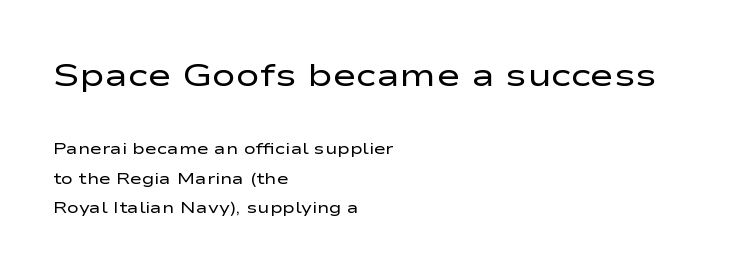
Q: Is the text bold? A: No.
Q: Is the text italic (slanted)? A: No, it is upright.
Q: Is the typeface a serif or a sans-serif typeface? A: Sans-serif.
Q: Is the text underlined? A: No.
Q: How is the paragraph aligned? A: Left-aligned.
Q: Is the spacing between letters normal or unusually wide? A: Normal.
Q: Which block of text is set in a larger size, the first (top) or the second (bottom)? A: The first (top) one.
Q: Width (condensed, normal, or wide)? A: Wide.
Q: Stroke contrast? A: Low.
Q: x-height? A: Medium.
Q: Monospaced? A: No.
